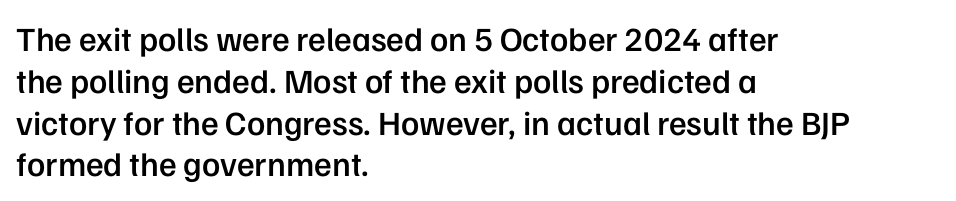
{"serif": "no", "italic": "no", "bold": "semi", "weight": "semibold", "width": "normal", "stroke_contrast": "low", "x_height": "medium", "monospaced": "no", "underline": "no", "align": "left", "line_spacing_ratio": 1.23, "letter_spacing": "normal", "letter_spacing_em": 0.0, "glyph_px": 34}
